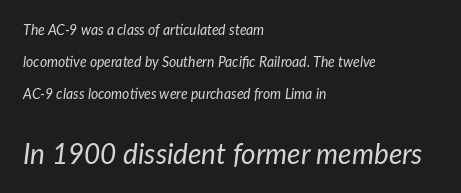
{"italic": "yes", "lean": "right", "slant_degrees": 7, "bold": "no", "weight": "regular", "width": "normal", "stroke_contrast": "low", "x_height": "medium", "monospaced": "no", "underline": "no", "align": "left", "line_spacing": "loose", "line_spacing_ratio": 2.27, "letter_spacing": "normal", "letter_spacing_em": 0.0, "larger_block": "second", "size_ratio": 2.0, "glyph_px": 28}
